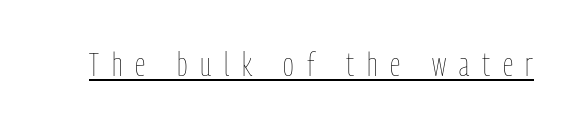
{"italic": "no", "bold": "no", "weight": "thin", "width": "condensed", "stroke_contrast": "low", "x_height": "medium", "monospaced": "no", "underline": "yes", "letter_spacing": "wide", "letter_spacing_em": 0.39, "glyph_px": 33}
